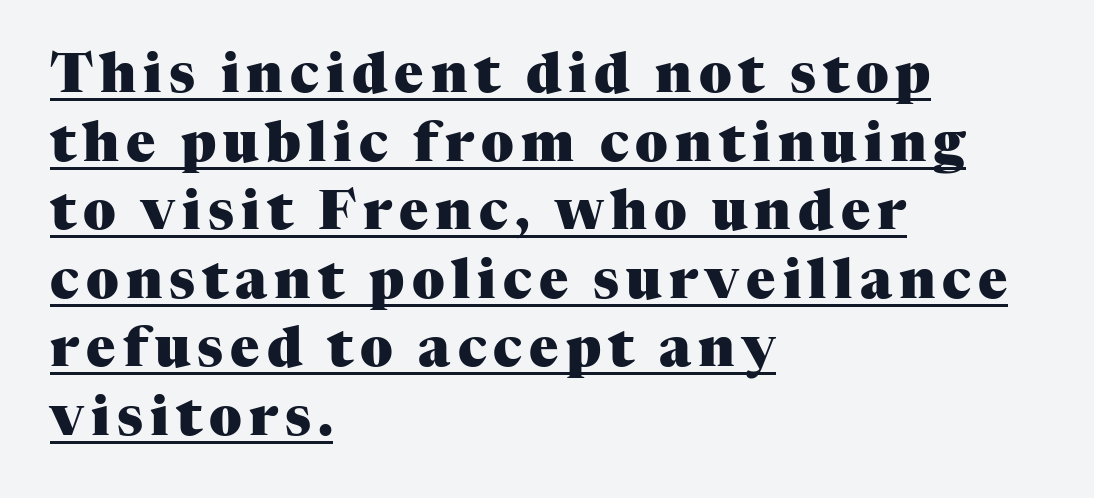
Q: Is the text bold? A: Yes.
Q: Is the text italic (slanted)? A: No, it is upright.
Q: Is the typeface a serif or a sans-serif typeface? A: Serif.
Q: Is the text underlined? A: Yes.
Q: How is the paragraph aligned? A: Left-aligned.
Q: Is the spacing between lines tight, normal or loose? A: Normal.
Q: Width (condensed, normal, or wide)? A: Normal.
Q: Stroke contrast? A: Medium.
Q: x-height? A: Medium.
Q: Monospaced? A: No.
